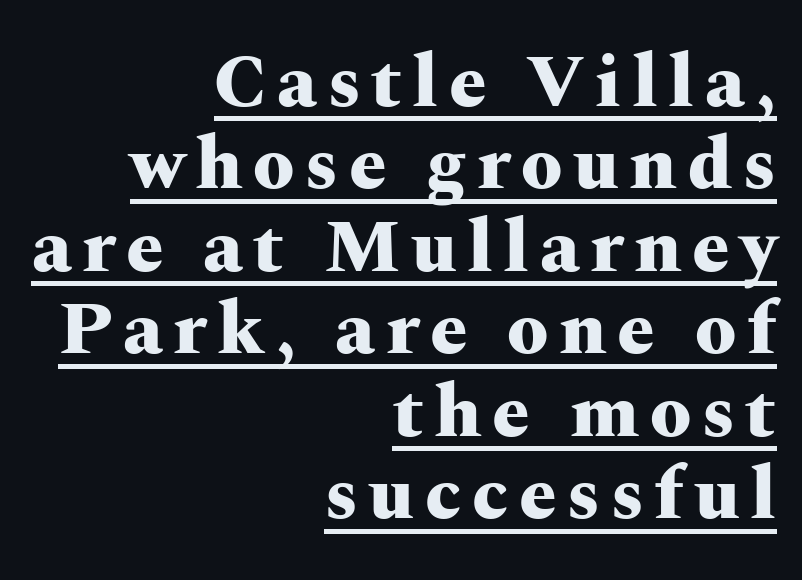
{"serif": "yes", "italic": "no", "bold": "yes", "weight": "heavy", "width": "wide", "stroke_contrast": "medium", "x_height": "medium", "monospaced": "no", "underline": "yes", "align": "right", "line_spacing": "tight", "line_spacing_ratio": 1.1, "glyph_px": 75}
